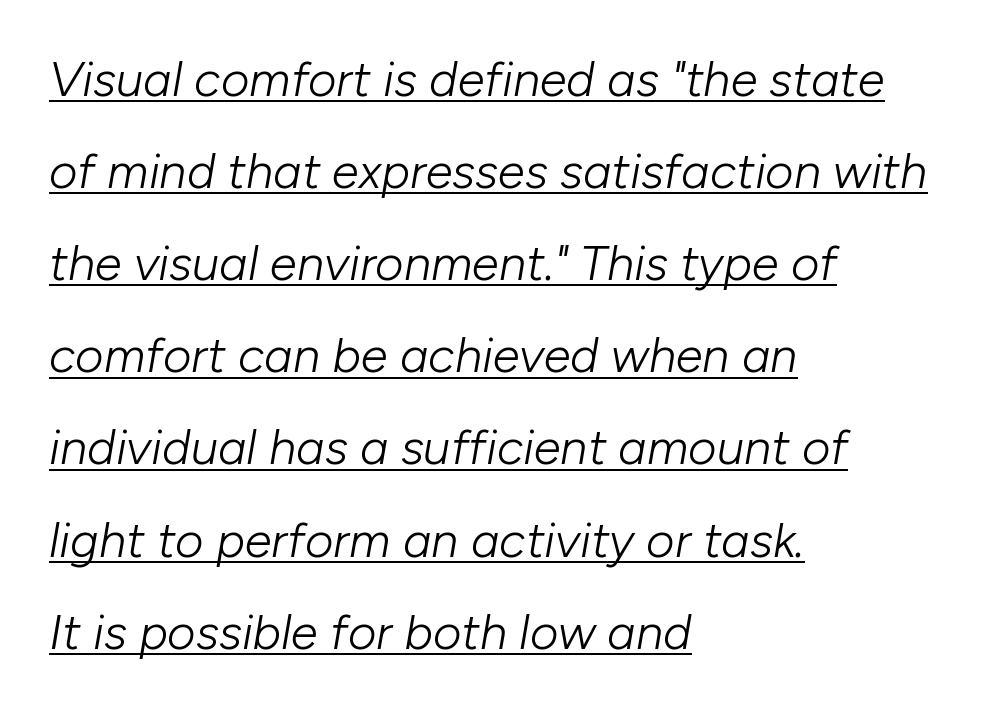
{"italic": "yes", "lean": "right", "slant_degrees": 10, "bold": "no", "weight": "light", "width": "normal", "stroke_contrast": "low", "x_height": "medium", "monospaced": "no", "underline": "yes", "align": "left", "line_spacing_ratio": 1.88, "letter_spacing": "normal", "letter_spacing_em": 0.0, "glyph_px": 49}
